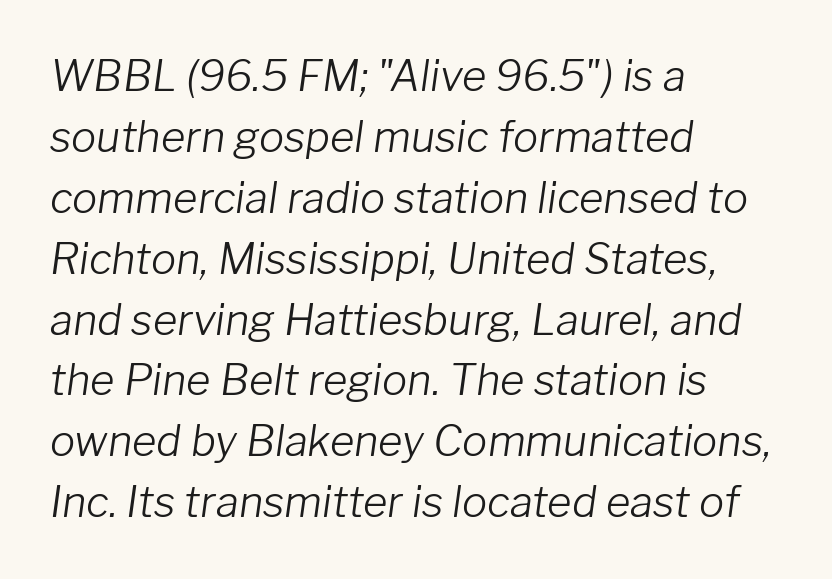
Q: Is the text bold? A: No.
Q: Is the text italic (slanted)? A: Yes, it leans right by about 8 degrees.
Q: Is the text underlined? A: No.
Q: How is the paragraph aligned? A: Left-aligned.
Q: Is the spacing between letters normal or unusually wide? A: Normal.
Q: Is the spacing between lines tight, normal or loose? A: Normal.
Q: Width (condensed, normal, or wide)? A: Normal.
Q: Stroke contrast? A: Low.
Q: x-height? A: Medium.
Q: Monospaced? A: No.
